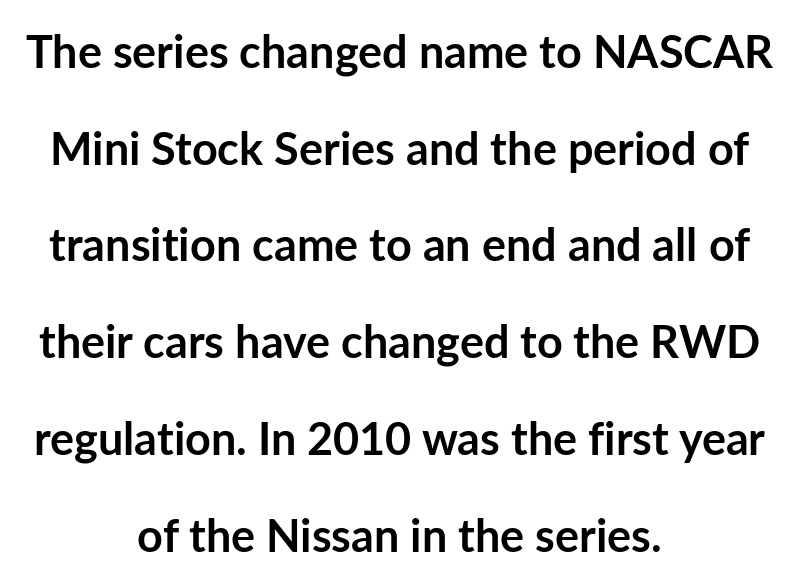
This sample has the flowing, uneven cadence of proportional lettering. This sample trades compactness for vertical openness between lines. The letterforms sit shoulder to shoulder at normal distance. Just letters on the line, the space beneath them empty. Casual observation: everything's sitting right in the middle.
